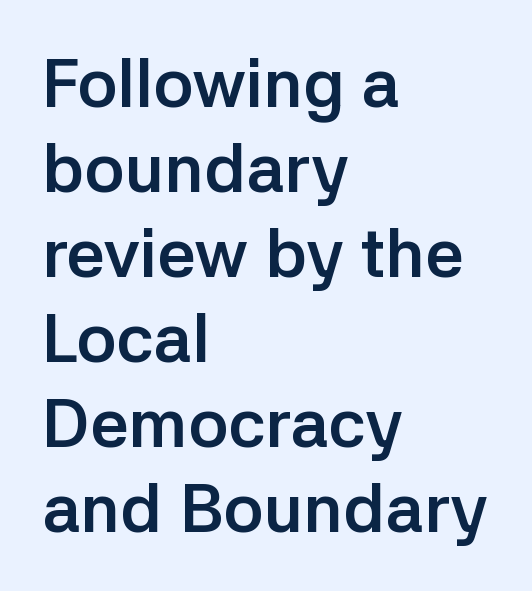
Q: Is the text bold? A: Yes.
Q: Is the text italic (slanted)? A: No, it is upright.
Q: Is the typeface a serif or a sans-serif typeface? A: Sans-serif.
Q: Is the text underlined? A: No.
Q: How is the paragraph aligned? A: Left-aligned.
Q: Is the spacing between letters normal or unusually wide? A: Normal.
Q: Is the spacing between lines tight, normal or loose? A: Normal.
Q: Width (condensed, normal, or wide)? A: Normal.
Q: Stroke contrast? A: Low.
Q: x-height? A: Medium.
Q: Monospaced? A: No.
